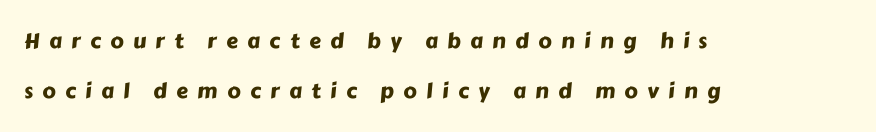
{"underline": "no", "align": "left", "line_spacing": "loose", "line_spacing_ratio": 2.38, "letter_spacing": "wide", "letter_spacing_em": 0.45, "glyph_px": 21}
